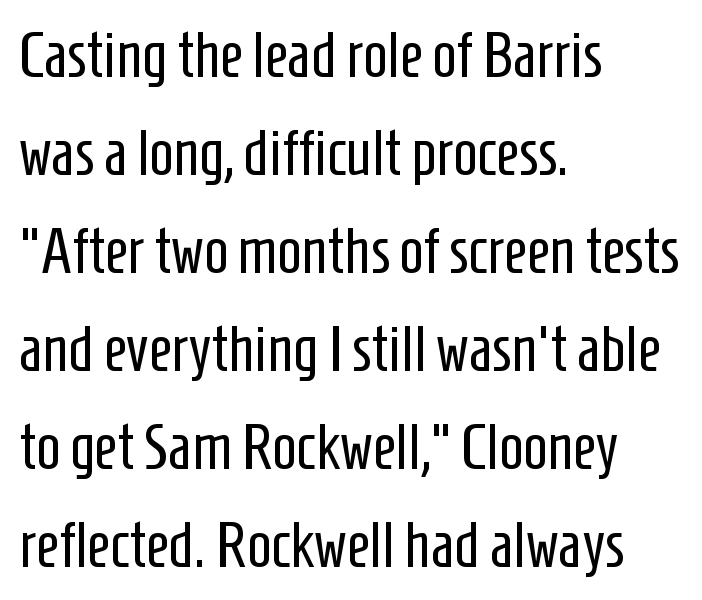
{"serif": "no", "italic": "no", "bold": "no", "weight": "regular", "width": "condensed", "stroke_contrast": "low", "x_height": "medium", "monospaced": "no", "underline": "no", "align": "left", "line_spacing": "normal", "line_spacing_ratio": 1.53, "letter_spacing": "normal", "letter_spacing_em": 0.0, "glyph_px": 64}
